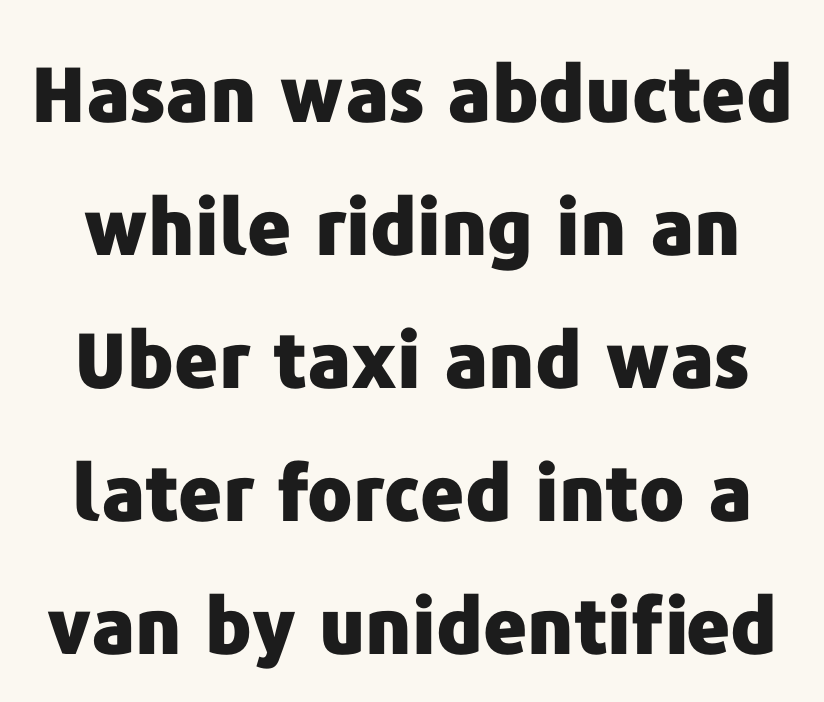
The image shows 76 px heavy sans-serif type, upright; set line spacing 1.75x, normal letter spacing, not underlined; low stroke contrast and a medium x-height.
